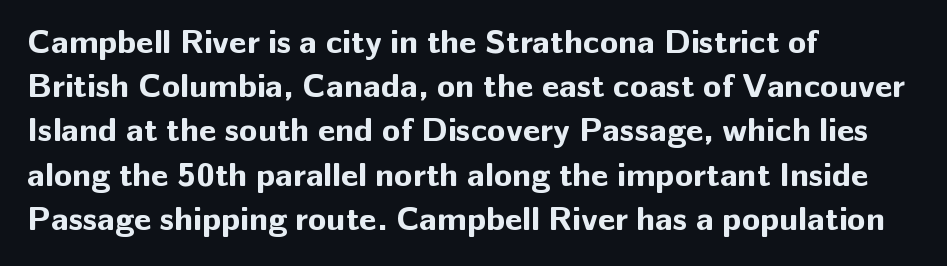
Is the letter spacing exaggerated? No — it looks like the ordinary default. Has an underline been added? It has not. This is heavy type, rendered in bold. Every stem runs plumb, perpendicular to the baseline.
